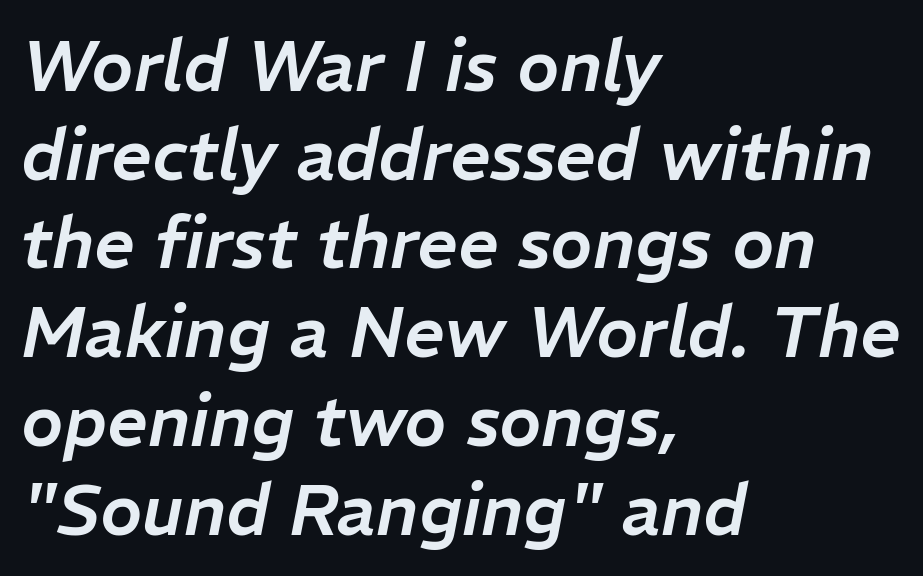
Nothing unusual about the tracking: characters are spaced as the font intends. You could not count columns in this text — the font is proportionally spaced. Decoration check: the copy has no underline. Interline gaps are of average width in this sample. Left-aligned paragraph, ragged on the right. Style check: oblique.
